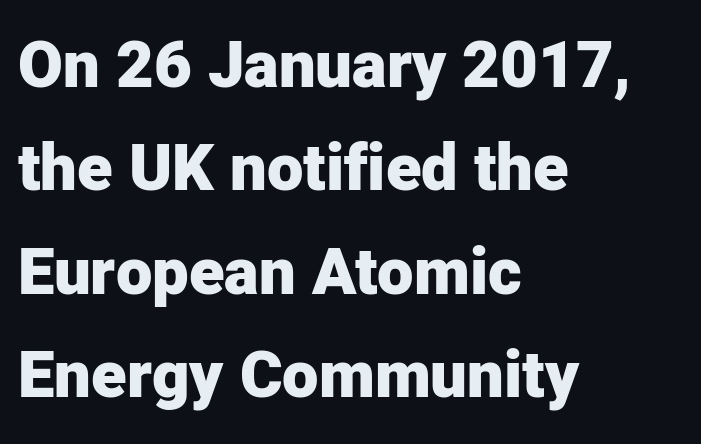
The image shows 65 px heavy sans-serif type, upright; set left-aligned, normal line spacing (1.59x), normal letter spacing, not underlined; low stroke contrast and a medium x-height.
